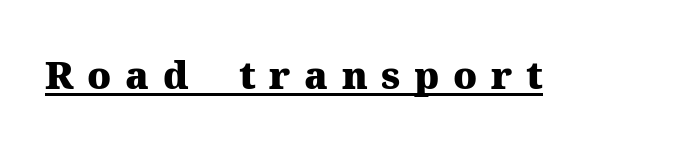
{"serif": "yes", "italic": "no", "bold": "yes", "weight": "heavy", "width": "normal", "stroke_contrast": "medium", "x_height": "medium", "monospaced": "no", "underline": "yes", "letter_spacing": "wide", "letter_spacing_em": 0.36, "glyph_px": 38}
